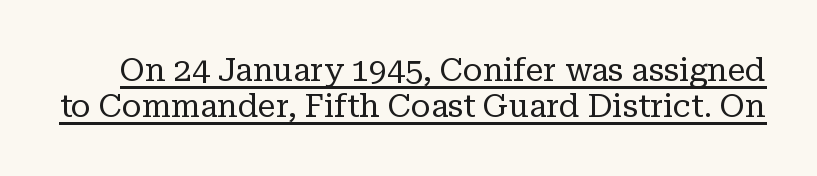
{"serif": "yes", "italic": "no", "bold": "no", "weight": "regular", "width": "normal", "stroke_contrast": "low", "x_height": "medium", "monospaced": "no", "underline": "yes", "line_spacing": "tight", "line_spacing_ratio": 1.12, "letter_spacing": "normal", "letter_spacing_em": 0.0, "glyph_px": 32}
